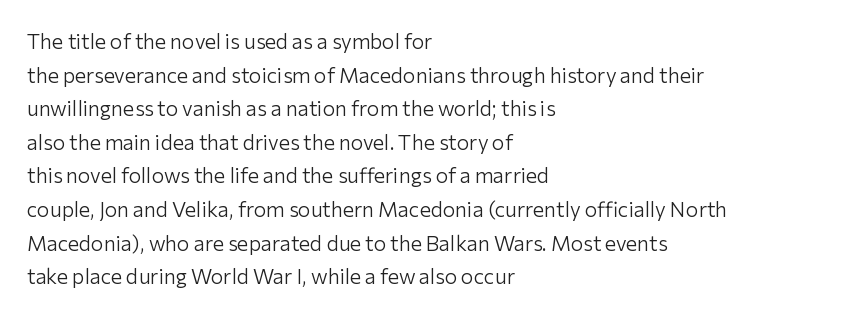
The font's upright variant was chosen for this text. Does the leading feel generous? No, just average. Letters rest on an invisible, unmarked baseline. Heft: none added — not bold. Typeset ragged right — the left edge is the straight one.
